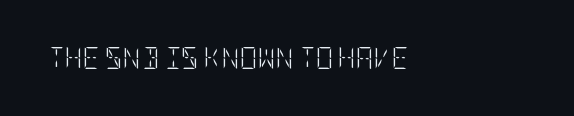
Q: Is the text bold? A: No.
Q: Is the text italic (slanted)? A: No, it is upright.
Q: Is the text underlined? A: No.
Q: Is the spacing between letters normal or unusually wide? A: Normal.
